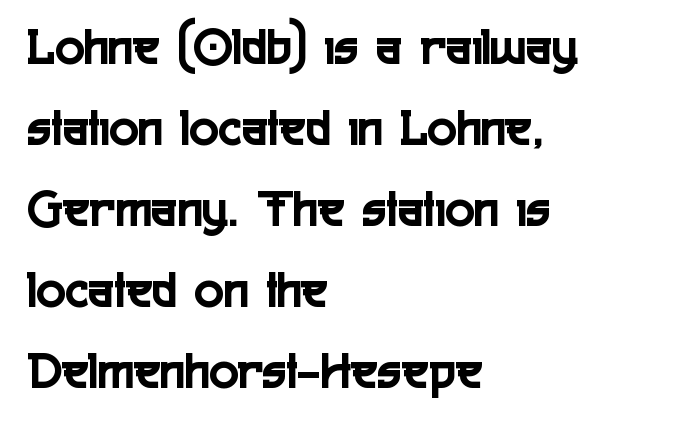
The image shows 54 px condensed sans-serif type, upright; set left-aligned, normal line spacing (1.5x), normal letter spacing, not underlined; a medium x-height.
